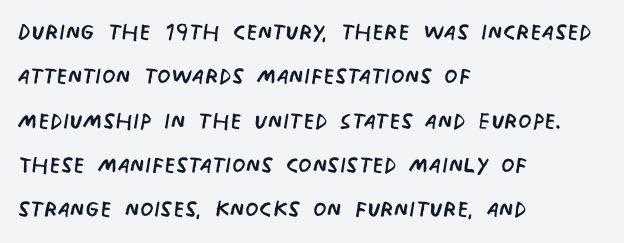
{"serif": "no", "bold": "no", "weight": "regular", "width": "condensed", "stroke_contrast": "low", "x_height": "large", "monospaced": "no", "underline": "no", "align": "left", "line_spacing": "normal", "line_spacing_ratio": 1.43, "letter_spacing": "normal", "letter_spacing_em": 0.0, "glyph_px": 31}
